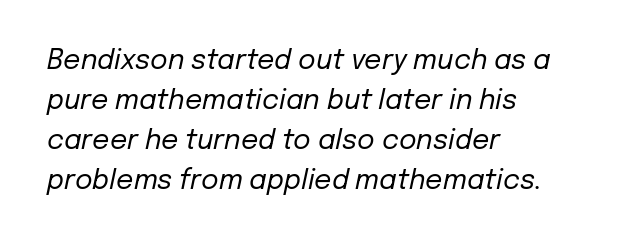
Q: Is the text bold? A: No.
Q: Is the text italic (slanted)? A: Yes, it leans right by about 12 degrees.
Q: Is the text underlined? A: No.
Q: How is the paragraph aligned? A: Left-aligned.
Q: Is the spacing between letters normal or unusually wide? A: Normal.
Q: Is the spacing between lines tight, normal or loose? A: Normal.
